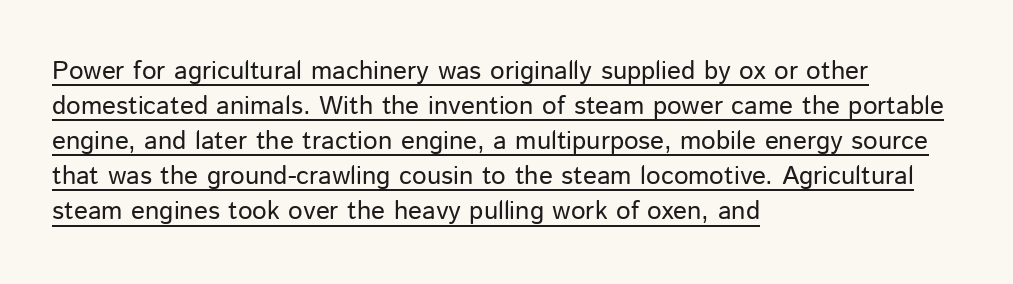
Q: Is the text bold? A: No.
Q: Is the text italic (slanted)? A: No, it is upright.
Q: Is the text underlined? A: Yes.
Q: How is the paragraph aligned? A: Left-aligned.
Q: Is the spacing between letters normal or unusually wide? A: Normal.
Q: Is the spacing between lines tight, normal or loose? A: Normal.
